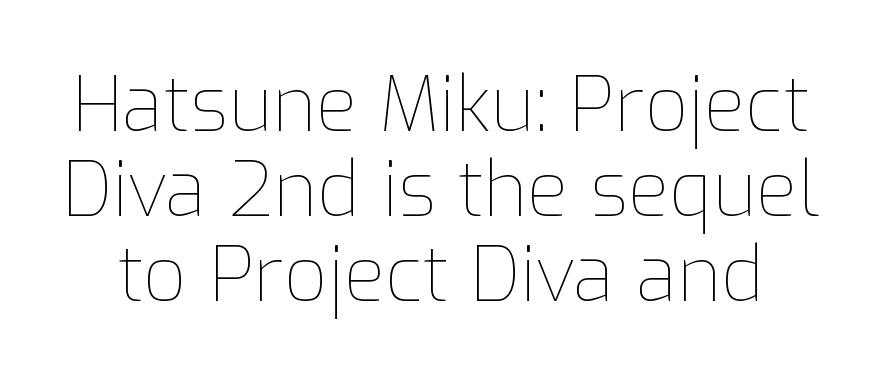
{"italic": "no", "bold": "no", "weight": "thin", "width": "normal", "stroke_contrast": "low", "x_height": "medium", "monospaced": "no", "underline": "no", "line_spacing": "tight", "line_spacing_ratio": 1.12, "letter_spacing": "normal", "letter_spacing_em": 0.0, "glyph_px": 76}
